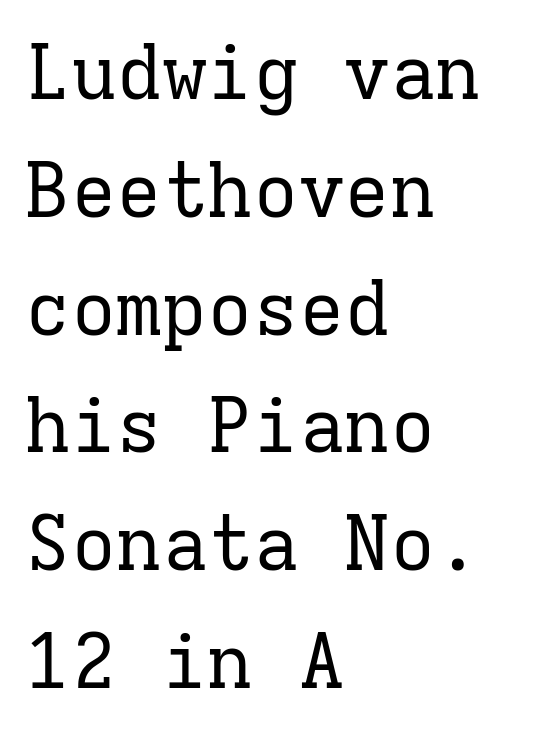
The image shows 76 px regular-weight serif type, upright, monospaced; set left-aligned, normal line spacing (1.55x), normal letter spacing, not underlined; low stroke contrast and a medium x-height.
